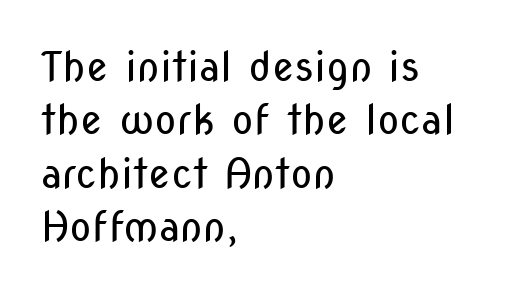
The image shows 41 px regular-weight, condensed sans-serif type, upright; set left-aligned, normal line spacing (1.3x), normal letter spacing, not underlined; low stroke contrast and a medium x-height.
